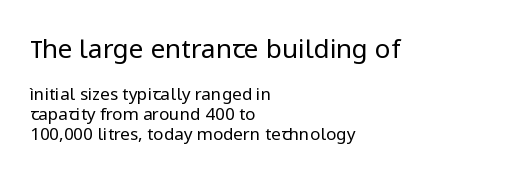
{"italic": "no", "bold": "no", "underline": "no", "align": "left", "line_spacing_ratio": 1.17, "letter_spacing": "normal", "letter_spacing_em": 0.0, "larger_block": "first", "size_ratio": 1.53, "glyph_px": 26}
